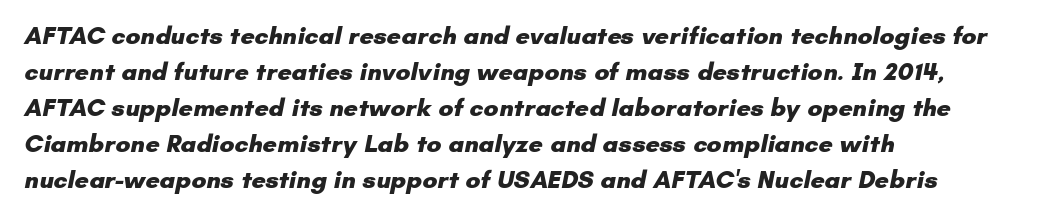
Look at the tracking — it's just the regular setting, nothing added. Honestly, the row spacing looks completely unremarkable. Plain, unruled lines of type. The compositor pushed each line to the left boundary. I'd describe the lettering as bold — thick and assertive.
